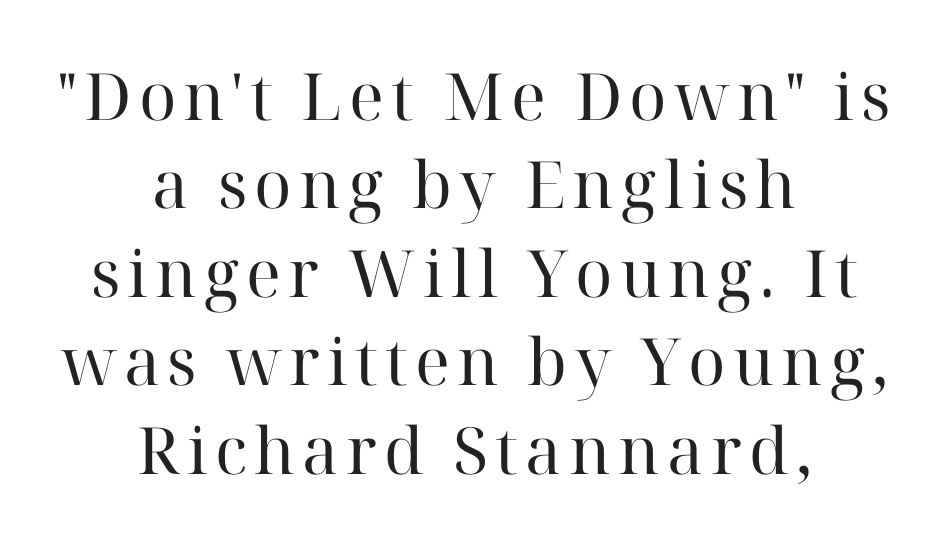
{"serif": "yes", "italic": "no", "bold": "no", "weight": "regular", "width": "normal", "stroke_contrast": "high", "x_height": "medium", "monospaced": "no", "underline": "no", "align": "center", "line_spacing": "normal", "line_spacing_ratio": 1.36, "glyph_px": 65}
